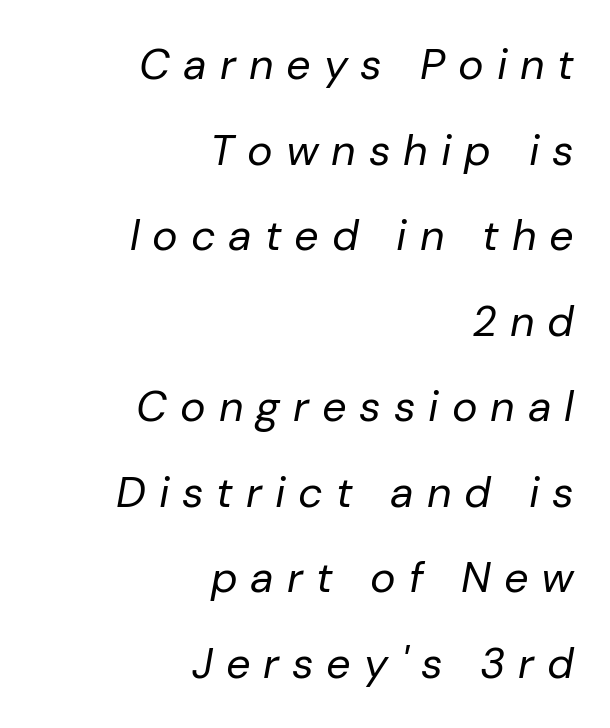
{"italic": "yes", "lean": "right", "slant_degrees": 10, "bold": "no", "weight": "regular", "width": "normal", "stroke_contrast": "low", "x_height": "medium", "monospaced": "no", "underline": "no", "align": "right", "line_spacing": "loose", "line_spacing_ratio": 1.99, "letter_spacing": "wide", "letter_spacing_em": 0.3, "glyph_px": 43}
